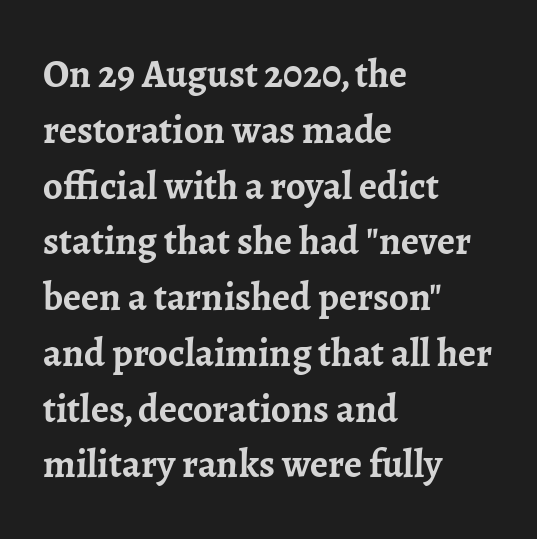
{"serif": "yes", "italic": "no", "bold": "yes", "weight": "semibold", "width": "normal", "stroke_contrast": "low", "x_height": "medium", "monospaced": "no", "underline": "no", "align": "left", "line_spacing": "normal", "line_spacing_ratio": 1.43, "letter_spacing": "normal", "letter_spacing_em": 0.0, "glyph_px": 39}
